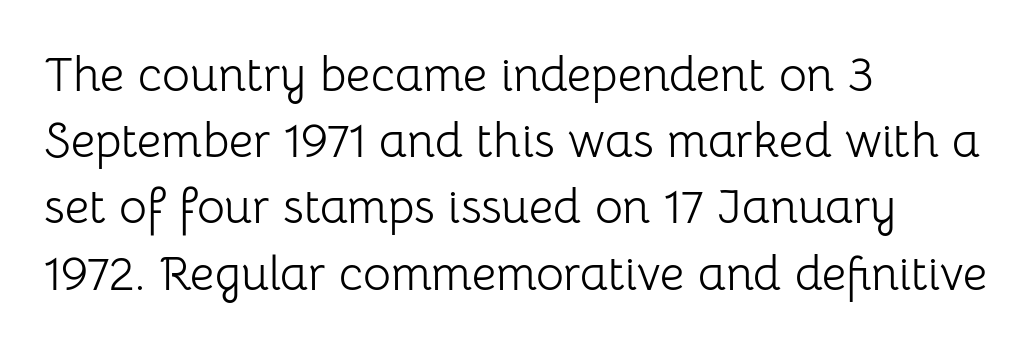
The image shows 48 px light sans-serif type, upright; set left-aligned, normal line spacing (1.38x), normal letter spacing, not underlined; low stroke contrast and a medium x-height.
